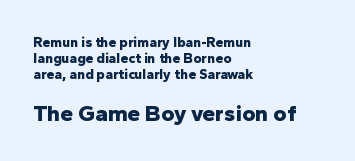
Q: Is the text bold? A: Yes.
Q: Is the text italic (slanted)? A: No, it is upright.
Q: Is the text underlined? A: No.
Q: How is the paragraph aligned? A: Left-aligned.
Q: Is the spacing between letters normal or unusually wide? A: Normal.
Q: Is the spacing between lines tight, normal or loose? A: Tight.
Q: Which block of text is set in a larger size, the first (top) or the second (bottom)? A: The second (bottom) one.
